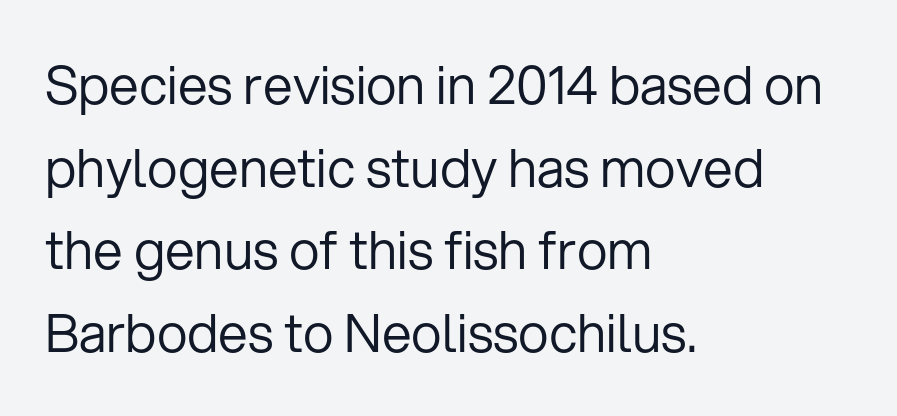
The image shows 53 px regular-weight sans-serif type, upright; set left-aligned, normal line spacing (1.56x), normal letter spacing, not underlined; low stroke contrast and a medium x-height.
